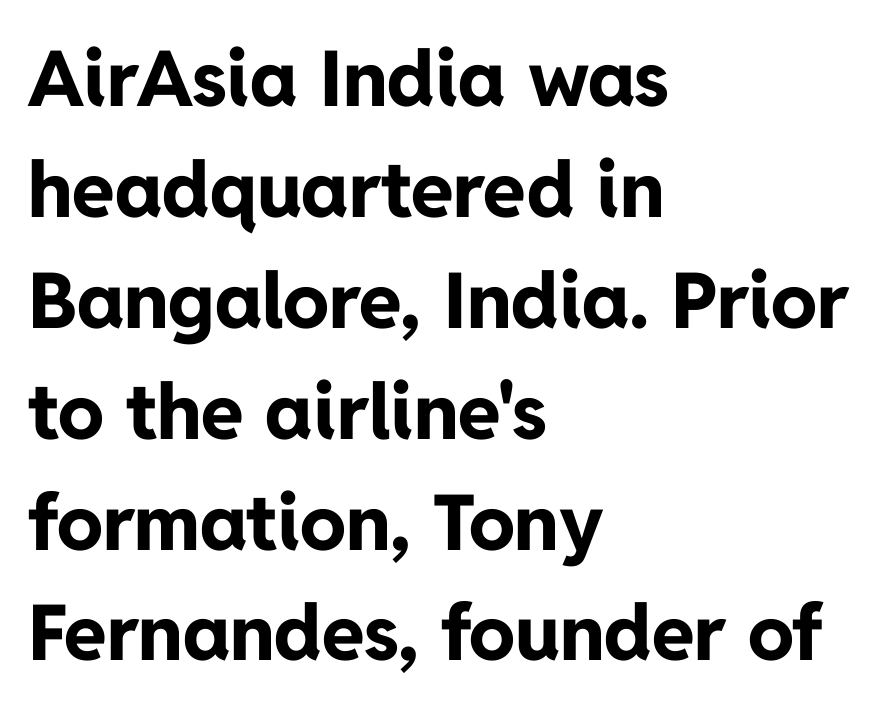
Weight check: bold — yes, fully. The space between consecutive lines is moderate. The letters stand straight up with perfectly vertical stems. The passage shown is not underscored anywhere.
